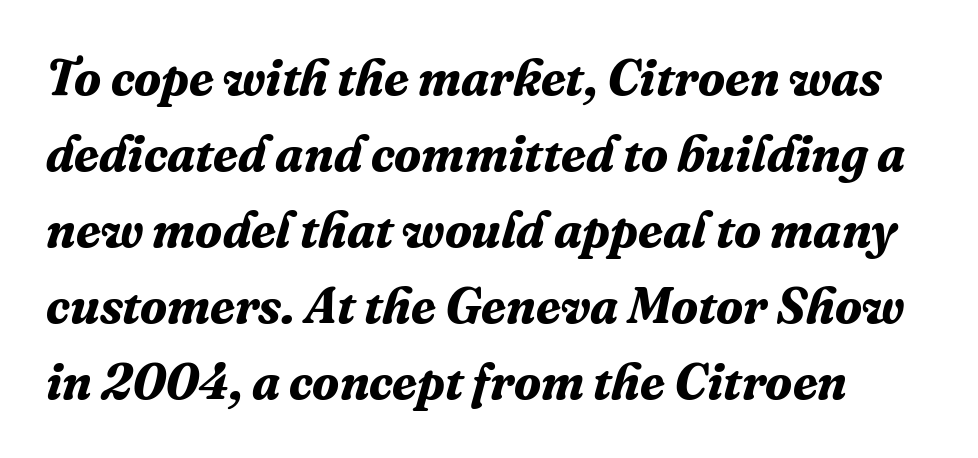
Q: Is the text bold? A: Yes.
Q: Is the text italic (slanted)? A: Yes, it leans right by about 16 degrees.
Q: Is the typeface a serif or a sans-serif typeface? A: Serif.
Q: Is the text underlined? A: No.
Q: Is the spacing between letters normal or unusually wide? A: Normal.
Q: Is the spacing between lines tight, normal or loose? A: Normal.
Q: Width (condensed, normal, or wide)? A: Normal.
Q: Stroke contrast? A: Medium.
Q: x-height? A: Medium.
Q: Monospaced? A: No.
